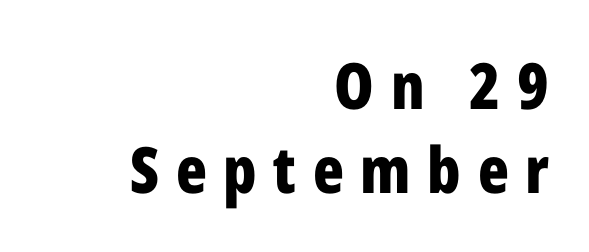
Q: Is the text bold? A: Yes.
Q: Is the text italic (slanted)? A: No, it is upright.
Q: Is the typeface a serif or a sans-serif typeface? A: Sans-serif.
Q: Is the text underlined? A: No.
Q: How is the paragraph aligned? A: Right-aligned.
Q: Is the spacing between letters normal or unusually wide? A: Unusually wide.
Q: Is the spacing between lines tight, normal or loose? A: Normal.
Q: Width (condensed, normal, or wide)? A: Condensed.
Q: Stroke contrast? A: Low.
Q: x-height? A: Medium.
Q: Monospaced? A: No.
